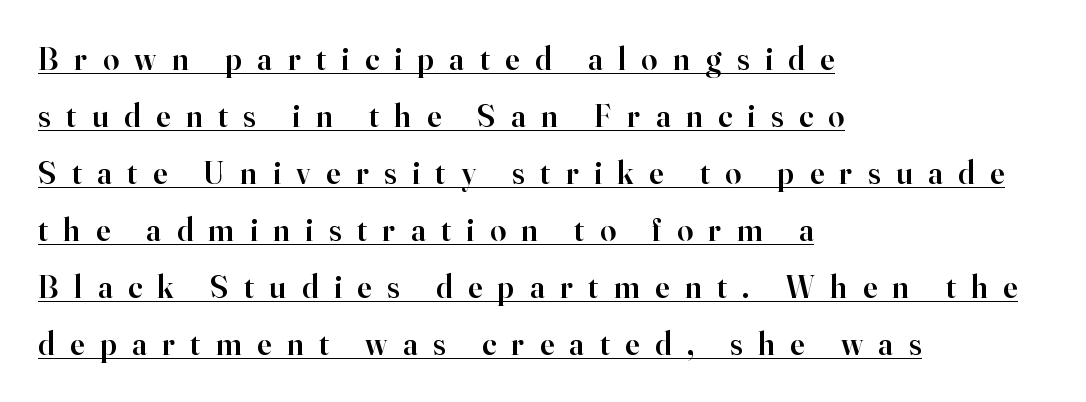
Q: Is the text bold? A: Semi-bold.
Q: Is the text italic (slanted)? A: No, it is upright.
Q: Is the typeface a serif or a sans-serif typeface? A: Serif.
Q: Is the text underlined? A: Yes.
Q: How is the paragraph aligned? A: Left-aligned.
Q: Is the spacing between letters normal or unusually wide? A: Unusually wide.
Q: Width (condensed, normal, or wide)? A: Normal.
Q: Stroke contrast? A: High.
Q: x-height? A: Small.
Q: Monospaced? A: No.
